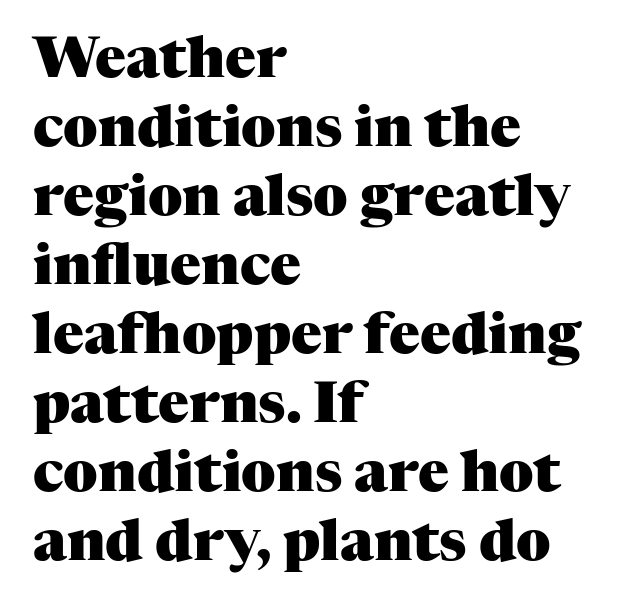
Do the letters lean? They stand straight. Bare-footed words on every line. Teacher's note: observe the even left margin — that is flush-left alignment. Here the glyphs are tracked normally, forming tight word shapes.
